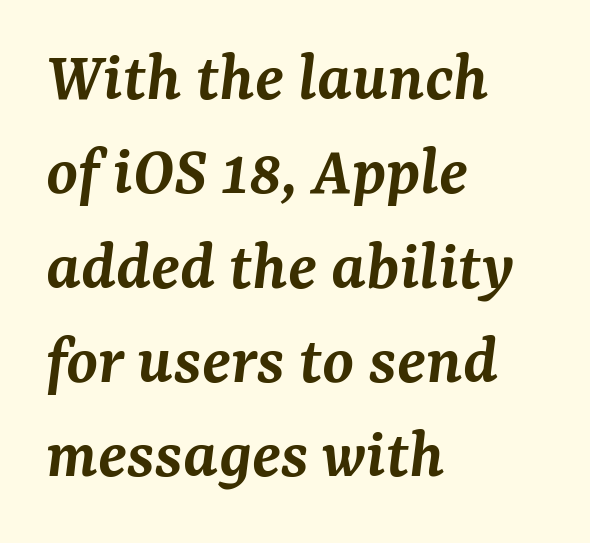
{"serif": "yes", "italic": "yes", "lean": "right", "slant_degrees": 7, "bold": "semi", "weight": "semibold", "width": "normal", "stroke_contrast": "medium", "x_height": "medium", "monospaced": "no", "underline": "no", "align": "left", "line_spacing": "normal", "line_spacing_ratio": 1.31, "letter_spacing": "normal", "letter_spacing_em": 0.0, "glyph_px": 72}
